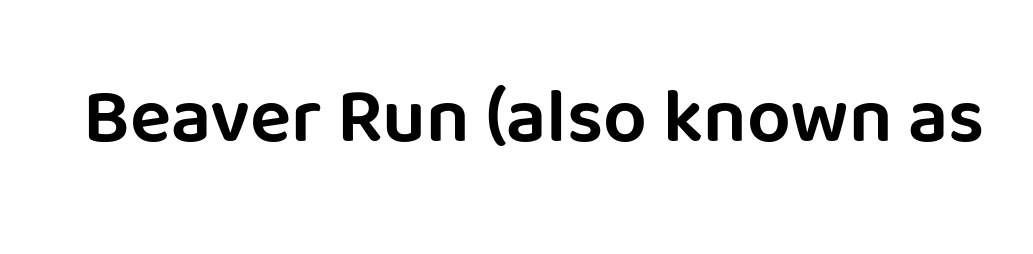
{"serif": "no", "italic": "no", "width": "normal", "stroke_contrast": "low", "x_height": "large", "monospaced": "no", "underline": "no", "letter_spacing": "normal", "letter_spacing_em": 0.0, "glyph_px": 77}
